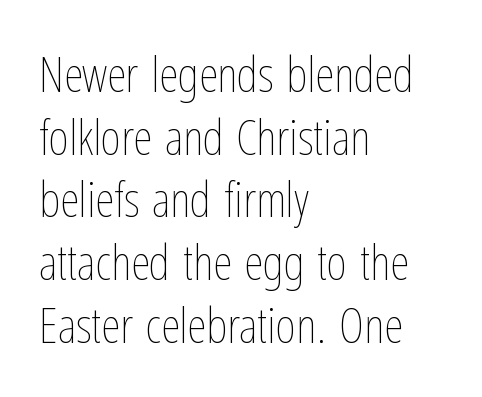
The image shows 49 px thin, condensed type, upright; set left-aligned, normal line spacing (1.28x), normal letter spacing, not underlined; low stroke contrast and a medium x-height.
